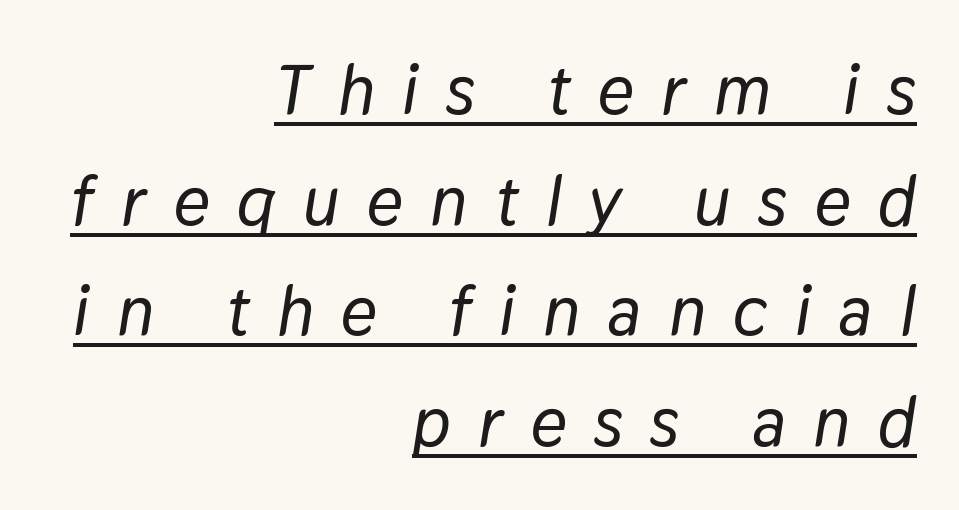
{"italic": "yes", "lean": "right", "slant_degrees": 9, "width": "normal", "stroke_contrast": "low", "x_height": "medium", "monospaced": "no", "underline": "yes", "align": "right", "line_spacing": "normal", "line_spacing_ratio": 1.58, "letter_spacing": "wide", "letter_spacing_em": 0.39, "glyph_px": 70}
